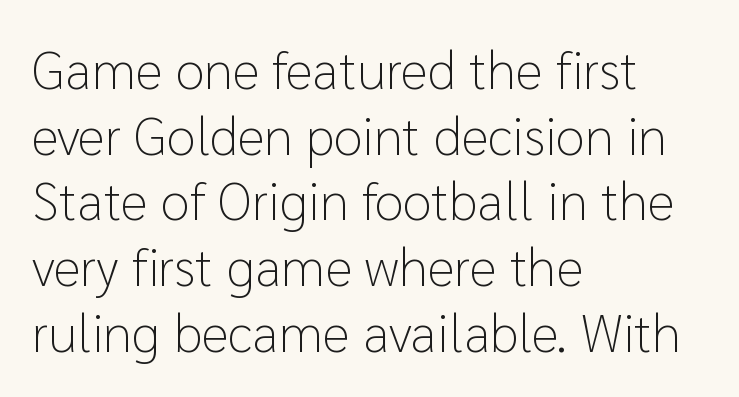
Check the space under the baseline: it is left empty. The paragraph has a hard left edge and a soft right edge. No letter is thick-stroked: the sample isn't bold. Nobody touched the tracking dial on this one. Note the varied advance widths — an 'i' is clearly narrower than an 'm'.
